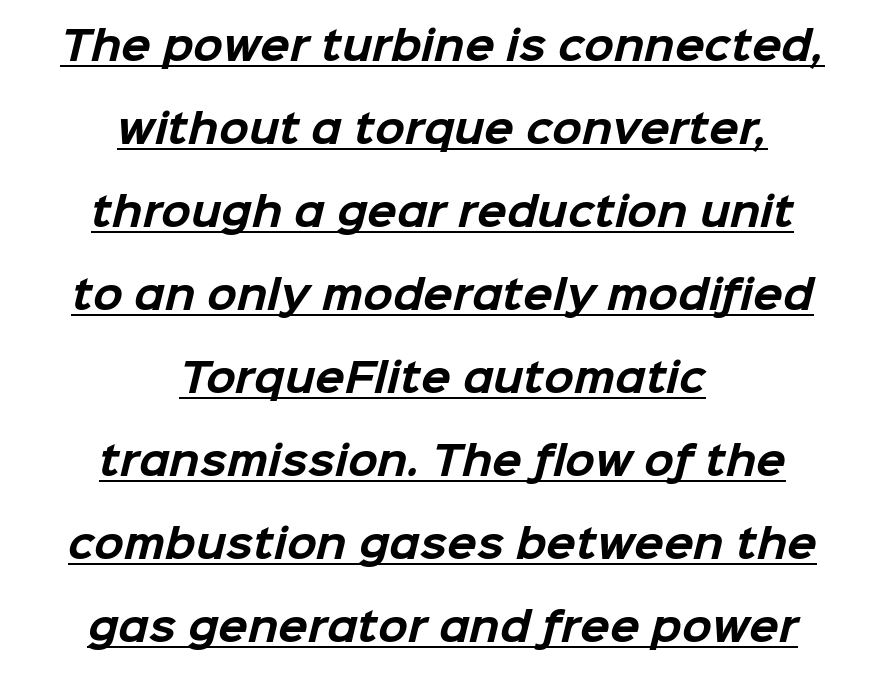
{"serif": "no", "bold": "yes", "weight": "bold", "width": "normal", "stroke_contrast": "low", "x_height": "medium", "monospaced": "no", "underline": "yes", "align": "center", "line_spacing": "loose", "line_spacing_ratio": 2.13, "letter_spacing": "normal", "letter_spacing_em": 0.0, "glyph_px": 39}
